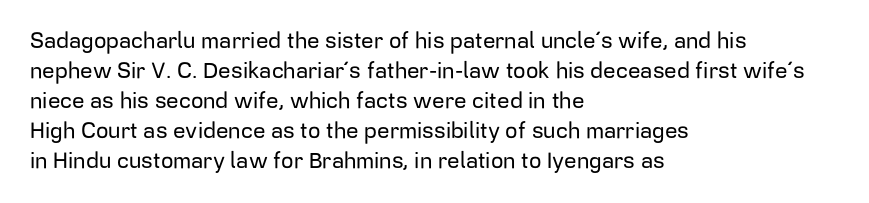
{"italic": "no", "underline": "no", "align": "left", "line_spacing": "normal", "line_spacing_ratio": 1.36, "letter_spacing": "normal", "letter_spacing_em": 0.0, "glyph_px": 22}
